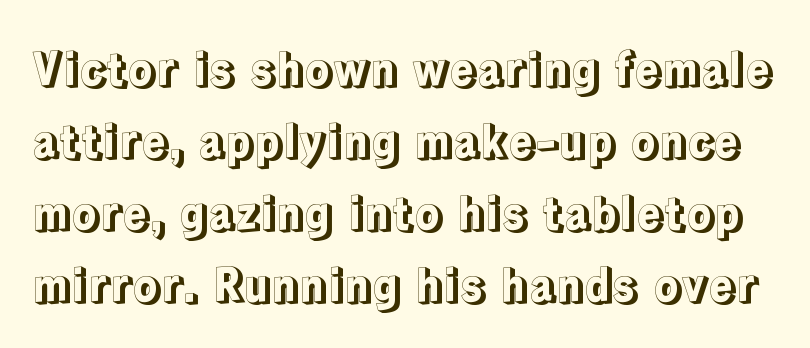
Do the characters align in a grid? No, the font is proportional. Bare-footed words on every line. Upright lettering throughout. Characters follow at the spacing the type designer built in. This block has exactly the height ordinary leading produces.
